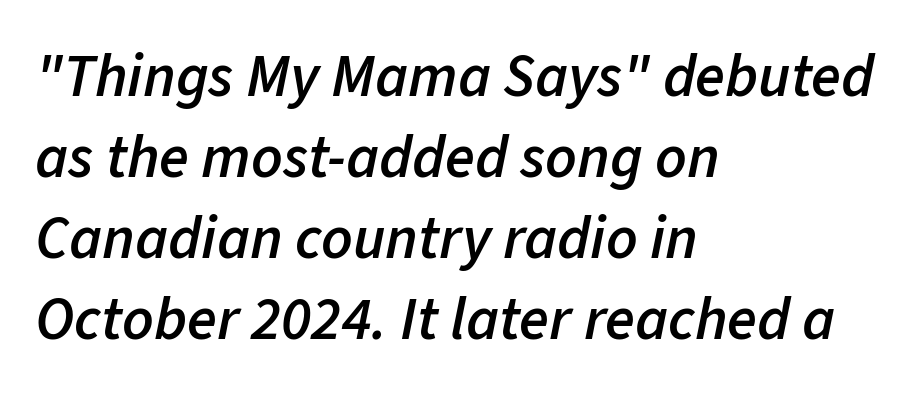
The image shows 61 px semibold type, italic (leaning right); set left-aligned, normal line spacing (1.33x), normal letter spacing, not underlined; low stroke contrast and a medium x-height.
